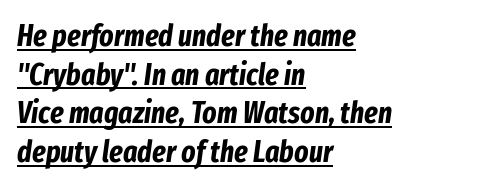
Q: Is the text bold? A: Yes.
Q: Is the text italic (slanted)? A: Yes, it leans right by about 8 degrees.
Q: Is the text underlined? A: Yes.
Q: How is the paragraph aligned? A: Left-aligned.
Q: Is the spacing between letters normal or unusually wide? A: Normal.
Q: Is the spacing between lines tight, normal or loose? A: Normal.
Q: Width (condensed, normal, or wide)? A: Condensed.
Q: Stroke contrast? A: Low.
Q: x-height? A: Medium.
Q: Monospaced? A: No.
